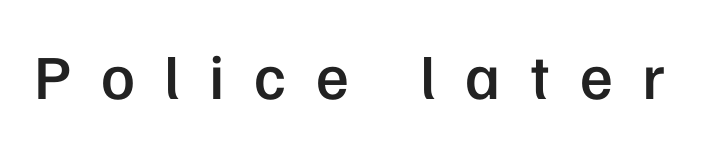
{"serif": "no", "italic": "no", "bold": "semi", "weight": "semibold", "width": "normal", "stroke_contrast": "low", "x_height": "medium", "monospaced": "no", "underline": "no", "letter_spacing": "wide", "letter_spacing_em": 0.47, "glyph_px": 63}
